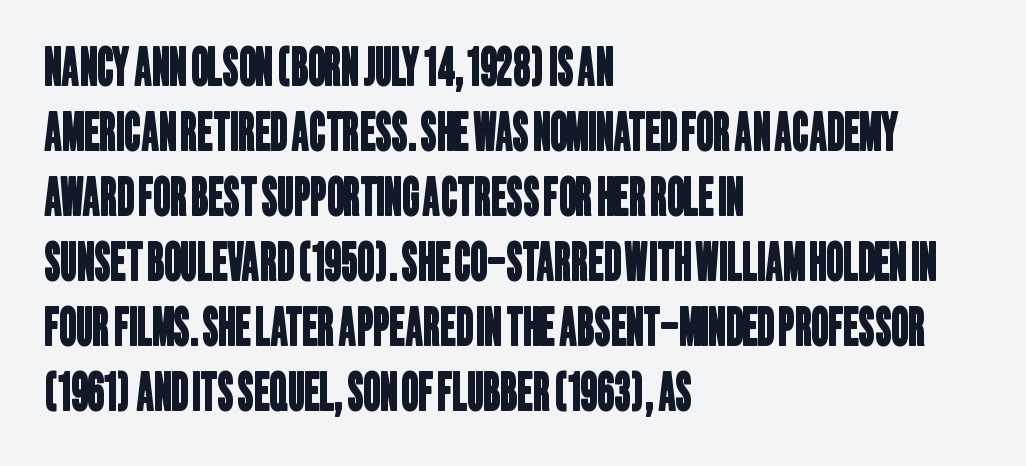
Q: Is the typeface a serif or a sans-serif typeface? A: Sans-serif.
Q: Is the text underlined? A: No.
Q: How is the paragraph aligned? A: Left-aligned.
Q: Is the spacing between letters normal or unusually wide? A: Normal.
Q: Is the spacing between lines tight, normal or loose? A: Normal.
Q: Width (condensed, normal, or wide)? A: Condensed.
Q: Stroke contrast? A: Low.
Q: x-height? A: Large.
Q: Monospaced? A: No.
